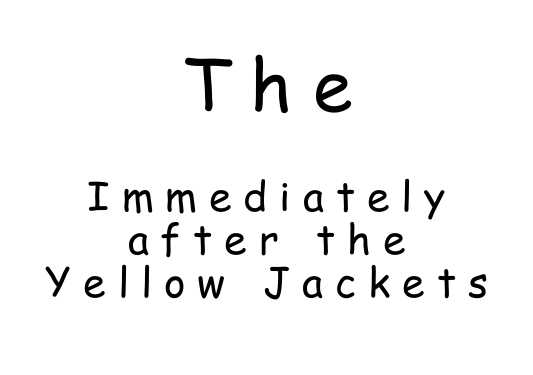
The image shows 72 px regular-weight, condensed sans-serif type, upright; set centered, tight line spacing (1.04x), unusually wide letter spacing (+0.29 em), not underlined; the first (top) block is 1.76x larger; low stroke contrast and a medium x-height.
